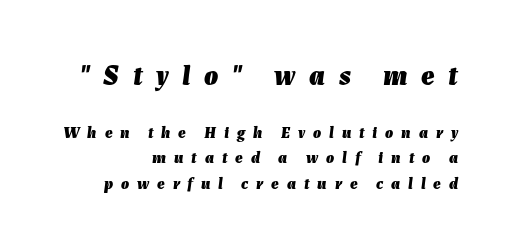
Typesetter's note — upper block bumped up in size, lower block left smaller. Note the varied advance widths — an 'i' is clearly narrower than an 'm'. The tracking reads as deliberately expanded to a designer's eye. The glyphs are unaccompanied by any horizontal stroke below them. Right-aligned paragraph, ragged on the left.
